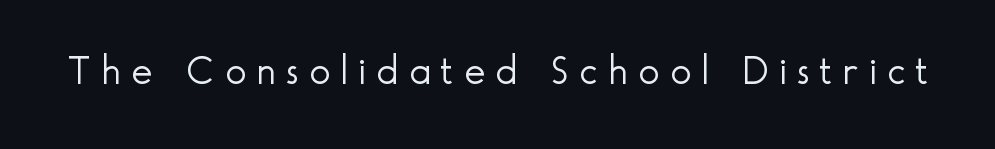
Q: Is the text bold? A: No.
Q: Is the text italic (slanted)? A: No, it is upright.
Q: Is the typeface a serif or a sans-serif typeface? A: Sans-serif.
Q: Is the text underlined? A: No.
Q: Is the spacing between letters normal or unusually wide? A: Unusually wide.
Q: Width (condensed, normal, or wide)? A: Normal.
Q: x-height? A: Small.
Q: Monospaced? A: No.
